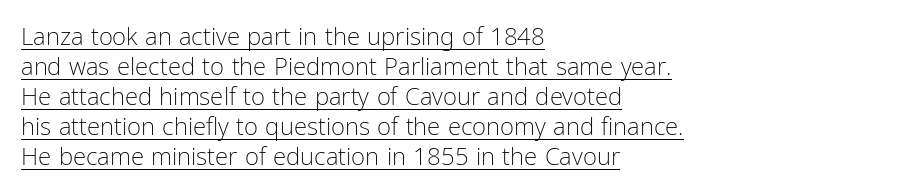
The letterforms sit shoulder to shoulder at normal distance. This sample is left-justified, so line endings fall wherever the words run out. Notice how a bar underscores the lettering throughout. Every stem runs plumb, perpendicular to the baseline. Baseline-to-baseline distance is the conventional proportion of letter height.
